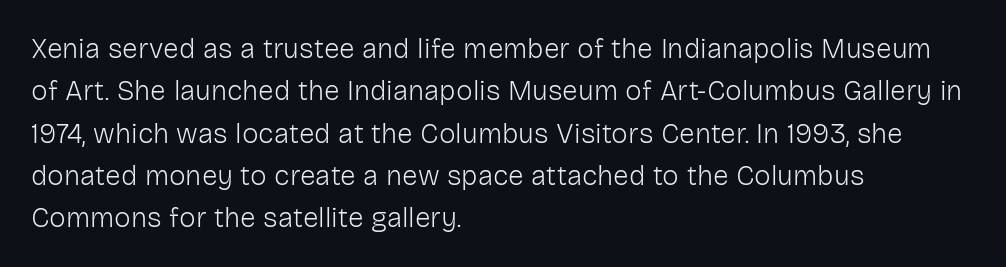
{"serif": "no", "italic": "no", "bold": "no", "weight": "light", "width": "normal", "stroke_contrast": "low", "x_height": "medium", "monospaced": "no", "underline": "no", "align": "left", "line_spacing": "normal", "line_spacing_ratio": 1.51, "letter_spacing": "normal", "letter_spacing_em": 0.0, "glyph_px": 28}
